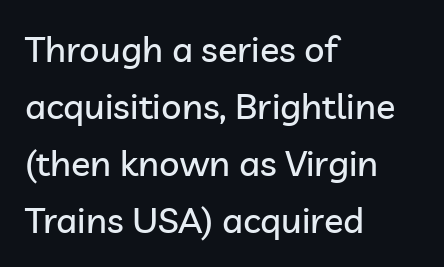
This sample keeps an unexceptional amount of space between lines. In terms of posture, this sample is upright. Tracking here is standard; glyphs follow each other at the usual distance. Short and long lines alike share a common starting point at left. These lines are composed in type without serifs. Character widths vary here, with narrow letters taking less room than wide ones.
